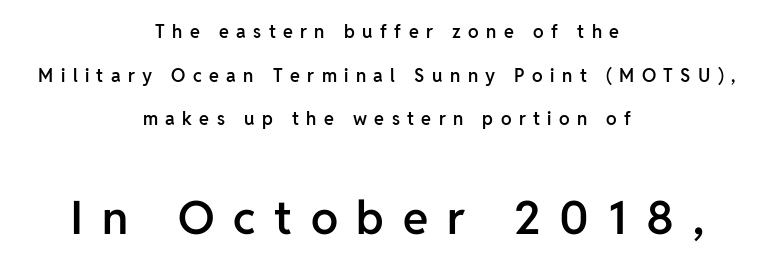
A typesetter would call this leading open, well beyond the default. The block sitting lower on the canvas is the one with enlarged characters. The passage shown has open, widely tracked lettering throughout. Centered paragraph, ragged on both sides. The passage shown is not underscored anywhere.
